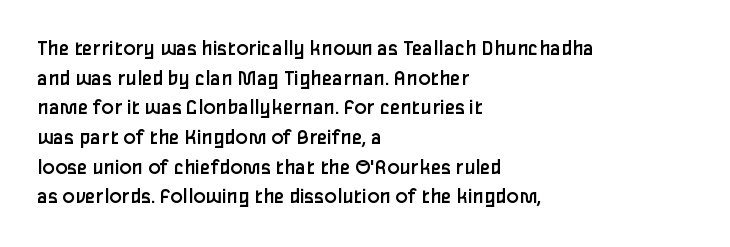
Q: Is the text bold? A: No.
Q: Is the text italic (slanted)? A: No, it is upright.
Q: Is the text underlined? A: No.
Q: How is the paragraph aligned? A: Left-aligned.
Q: Is the spacing between letters normal or unusually wide? A: Normal.
Q: Is the spacing between lines tight, normal or loose? A: Normal.
